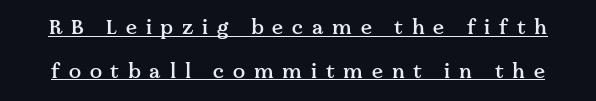
{"italic": "no", "bold": "semi", "underline": "yes", "line_spacing": "loose", "line_spacing_ratio": 2.18, "letter_spacing": "wide", "letter_spacing_em": 0.44, "glyph_px": 20}
